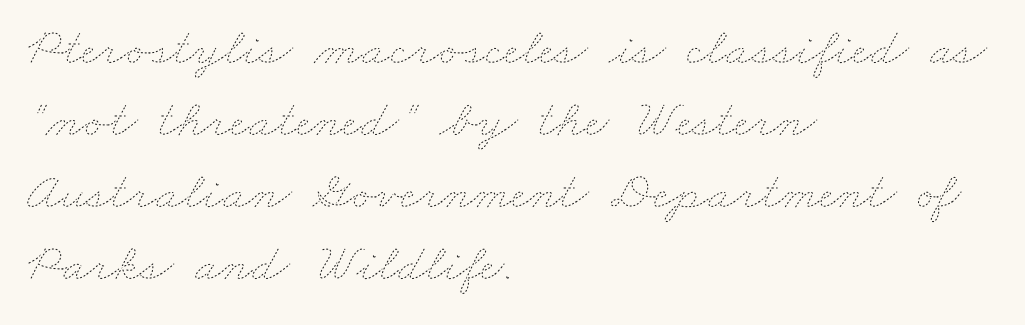
{"bold": "no", "weight": "thin", "width": "wide", "stroke_contrast": "low", "x_height": "small", "monospaced": "no", "underline": "no", "align": "left", "line_spacing": "normal", "line_spacing_ratio": 1.36, "letter_spacing": "normal", "letter_spacing_em": 0.0, "glyph_px": 53}
